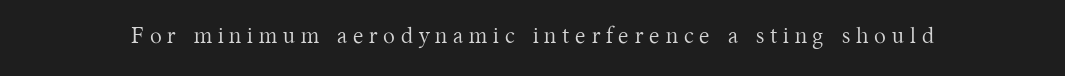
Q: Is the text bold? A: No.
Q: Is the text italic (slanted)? A: No, it is upright.
Q: Is the text underlined? A: No.
Q: Is the spacing between letters normal or unusually wide? A: Unusually wide.
